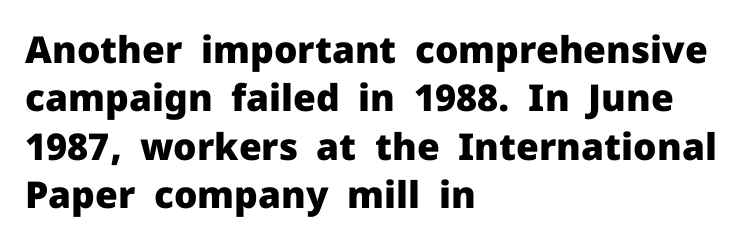
Q: Is the text bold? A: Yes.
Q: Is the text italic (slanted)? A: No, it is upright.
Q: Is the typeface a serif or a sans-serif typeface? A: Sans-serif.
Q: Is the text underlined? A: No.
Q: How is the paragraph aligned? A: Left-aligned.
Q: Is the spacing between letters normal or unusually wide? A: Normal.
Q: Is the spacing between lines tight, normal or loose? A: Normal.
Q: Width (condensed, normal, or wide)? A: Normal.
Q: Stroke contrast? A: Low.
Q: x-height? A: Medium.
Q: Monospaced? A: No.
